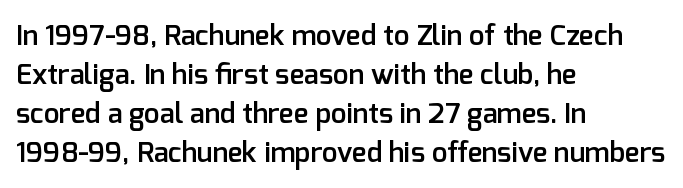
Does extra space separate the letters? No, they use regular spacing. Varying glyph widths throughout — classic text-font behaviour. The rendering anchors every line to the left-hand side. Heft: intermediate — a semibold. Glance below the letters and you will spot only blank space.
